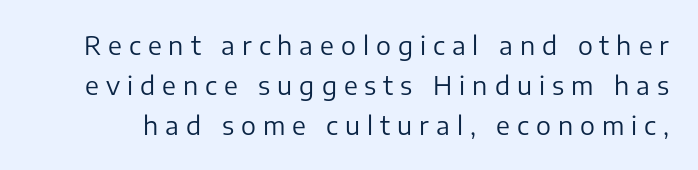
The image shows 25 px text type, upright; set normal line spacing (1.6x), unusually wide letter spacing (+0.28 em), not underlined.
